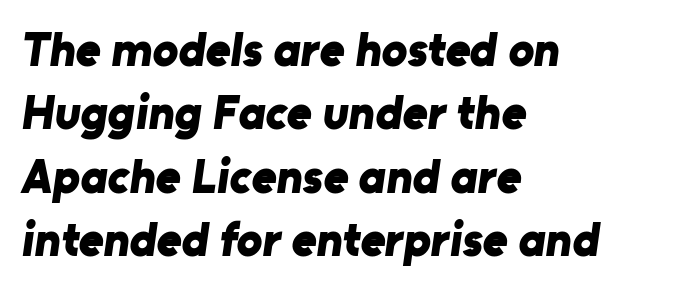
The image shows 48 px bold sans-serif type; set left-aligned, normal line spacing (1.32x), normal letter spacing, not underlined; low stroke contrast and a medium x-height.
